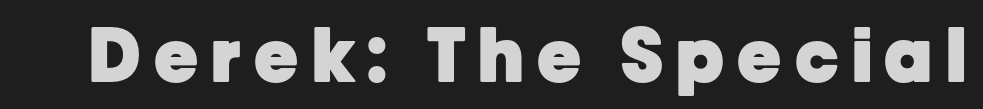
The image shows 74 px heavy sans-serif type, upright; set not underlined; low stroke contrast and a medium x-height.
